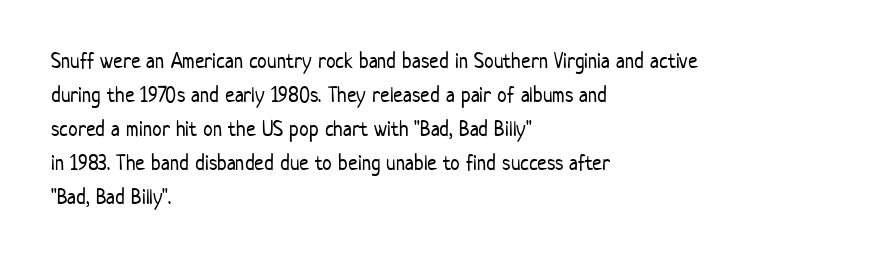
{"italic": "no", "bold": "no", "underline": "no", "align": "left", "line_spacing": "normal", "line_spacing_ratio": 1.55, "letter_spacing": "normal", "letter_spacing_em": 0.0, "glyph_px": 22}
